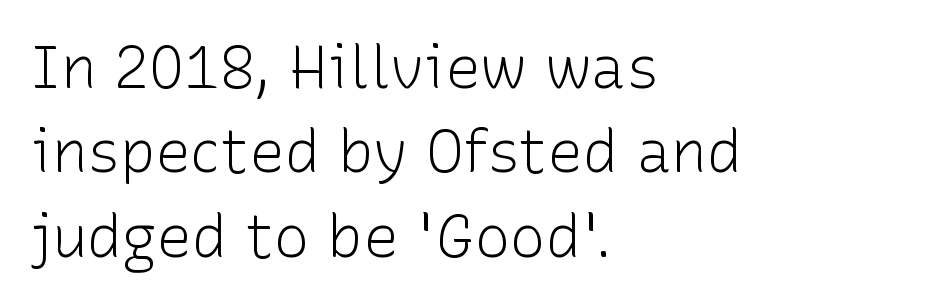
{"serif": "no", "italic": "no", "bold": "no", "weight": "light", "width": "normal", "stroke_contrast": "low", "x_height": "medium", "monospaced": "no", "underline": "no", "align": "left", "line_spacing": "normal", "line_spacing_ratio": 1.43, "letter_spacing": "normal", "letter_spacing_em": 0.0, "glyph_px": 59}
